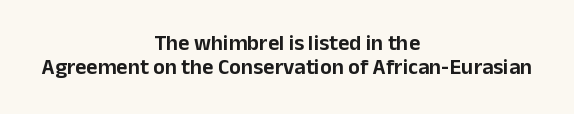
The image shows 22 px text type, upright; set centered, tight line spacing (1.09x), normal letter spacing, not underlined.
